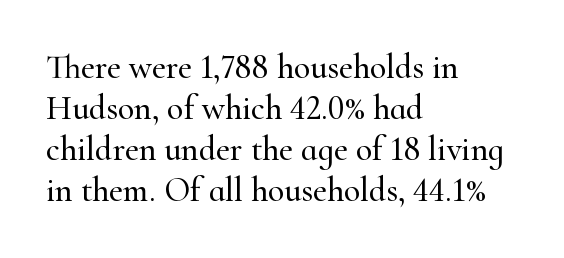
The axis of the letterforms is exactly vertical. Each letter keeps its own natural width here, so spacing adapts to shape. The letterforms sit shoulder to shoulder at normal distance. Unlike a clean sans, this face finishes its strokes with serifs. Each line starts at the same left margin while the right side varies. Check under the words: just untouched page.
